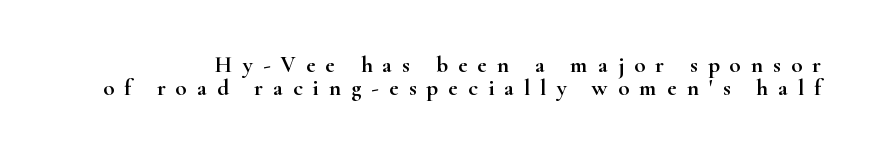
The image shows 23 px text type, upright; set tight line spacing (0.98x), unusually wide letter spacing (+0.44 em), not underlined.
